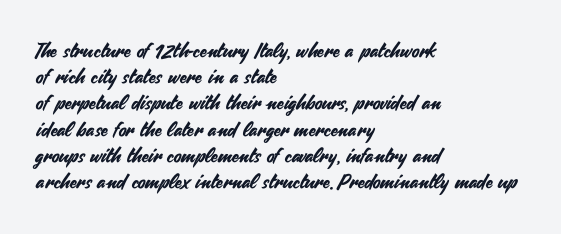
Rows of type keep a routine distance in the vertical direction. These lines stack with their left ends in a neat column. You could call the tracking neutral — neither tight nor loose. Each row of text sits above clean, open space.
